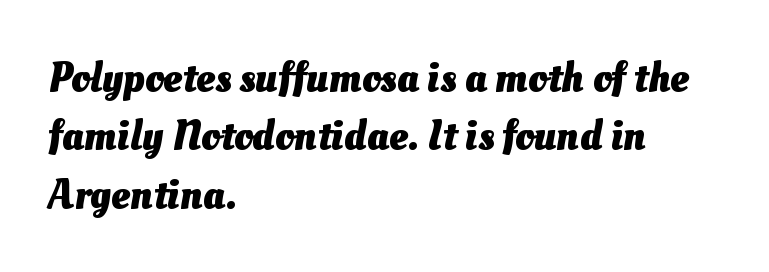
Q: Is the text bold? A: Yes.
Q: Is the text underlined? A: No.
Q: How is the paragraph aligned? A: Left-aligned.
Q: Is the spacing between letters normal or unusually wide? A: Normal.
Q: Is the spacing between lines tight, normal or loose? A: Normal.
Q: Width (condensed, normal, or wide)? A: Normal.
Q: Stroke contrast? A: Medium.
Q: x-height? A: Small.
Q: Monospaced? A: No.
